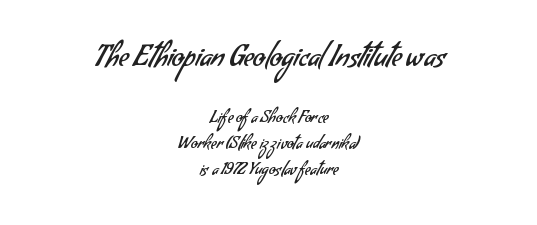
{"serif": "no", "bold": "no", "weight": "regular", "width": "normal", "stroke_contrast": "low", "x_height": "small", "monospaced": "no", "underline": "no", "align": "center", "line_spacing": "normal", "line_spacing_ratio": 1.61, "letter_spacing": "normal", "letter_spacing_em": 0.0, "larger_block": "first", "size_ratio": 1.75, "glyph_px": 28}
